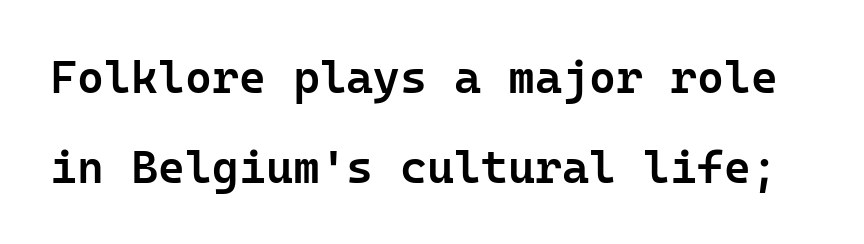
Q: Is the text bold? A: Semi-bold.
Q: Is the text italic (slanted)? A: No, it is upright.
Q: Is the typeface a serif or a sans-serif typeface? A: Sans-serif.
Q: Is the text underlined? A: No.
Q: Is the spacing between letters normal or unusually wide? A: Normal.
Q: Is the spacing between lines tight, normal or loose? A: Loose.
Q: Width (condensed, normal, or wide)? A: Normal.
Q: Stroke contrast? A: Low.
Q: x-height? A: Medium.
Q: Monospaced? A: Yes.
